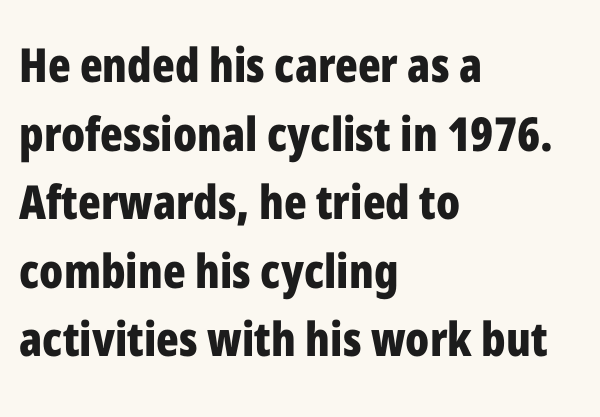
Q: Is the text bold? A: Yes.
Q: Is the text italic (slanted)? A: No, it is upright.
Q: Is the typeface a serif or a sans-serif typeface? A: Sans-serif.
Q: Is the text underlined? A: No.
Q: How is the paragraph aligned? A: Left-aligned.
Q: Is the spacing between letters normal or unusually wide? A: Normal.
Q: Is the spacing between lines tight, normal or loose? A: Normal.
Q: Width (condensed, normal, or wide)? A: Condensed.
Q: Stroke contrast? A: Low.
Q: x-height? A: Medium.
Q: Monospaced? A: No.
